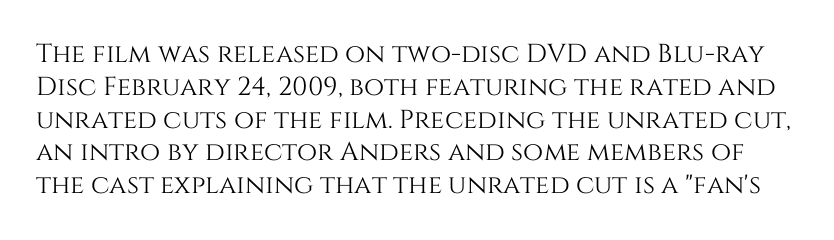
Q: Is the text italic (slanted)? A: No, it is upright.
Q: Is the text underlined? A: No.
Q: Is the spacing between letters normal or unusually wide? A: Normal.
Q: Is the spacing between lines tight, normal or loose? A: Normal.
